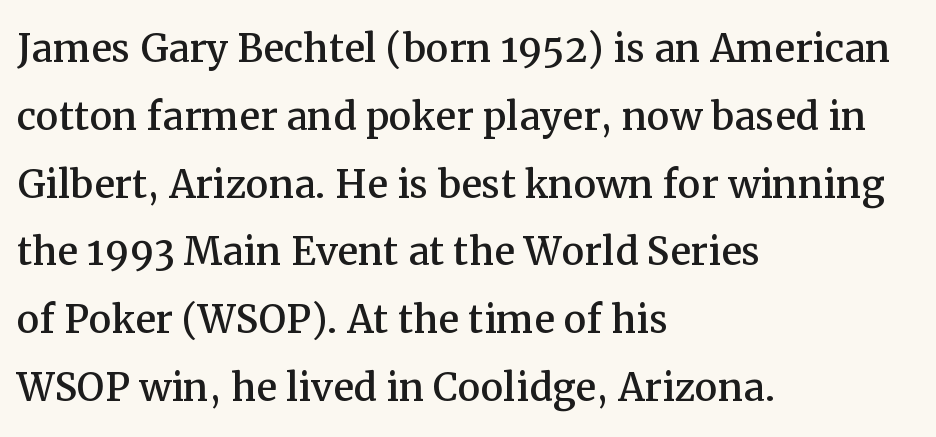
Does the leading feel generous? No, just average. The letterforms sit shoulder to shoulder at normal distance. The letters carry serifs — small finishing strokes at the ends of their stems. Any mark beneath the type? The region is blank.
